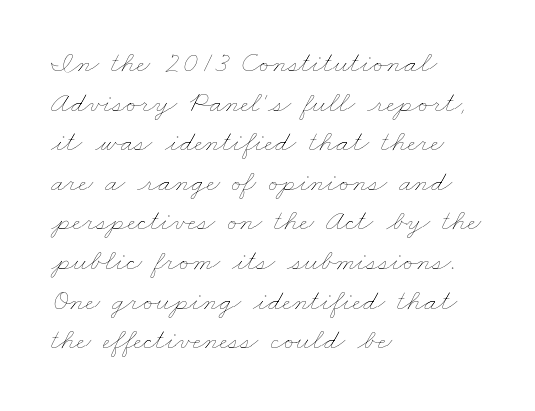
{"bold": "no", "weight": "thin", "width": "wide", "stroke_contrast": "low", "x_height": "small", "monospaced": "no", "underline": "no", "align": "left", "line_spacing": "normal", "line_spacing_ratio": 1.32, "letter_spacing": "normal", "letter_spacing_em": 0.0, "glyph_px": 30}
